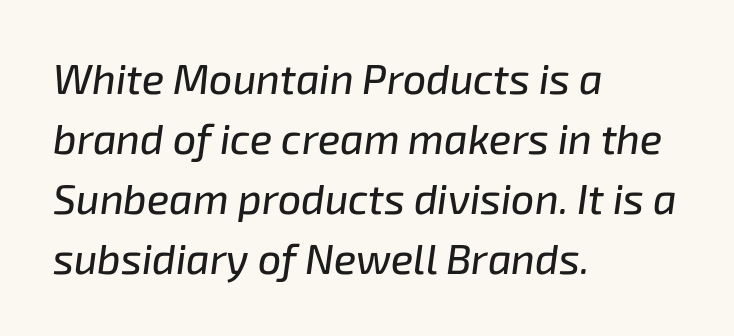
The image shows 41 px text type, italic (leaning right); set left-aligned, normal line spacing (1.46x), normal letter spacing, not underlined; low stroke contrast and a medium x-height.
